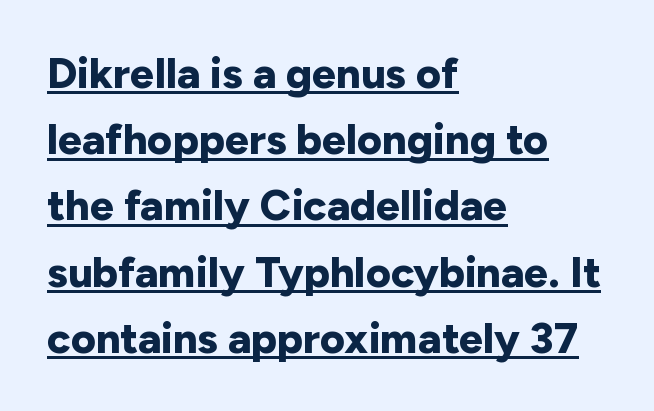
Q: Is the text bold? A: Yes.
Q: Is the text italic (slanted)? A: No, it is upright.
Q: Is the typeface a serif or a sans-serif typeface? A: Sans-serif.
Q: Is the text underlined? A: Yes.
Q: How is the paragraph aligned? A: Left-aligned.
Q: Is the spacing between letters normal or unusually wide? A: Normal.
Q: Is the spacing between lines tight, normal or loose? A: Normal.
Q: Width (condensed, normal, or wide)? A: Normal.
Q: Stroke contrast? A: Low.
Q: x-height? A: Medium.
Q: Monospaced? A: No.
